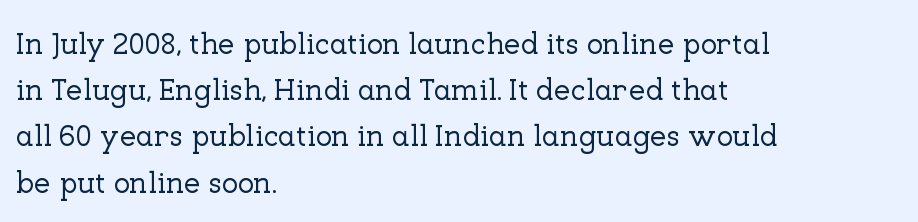
Q: Is the text italic (slanted)? A: No, it is upright.
Q: Is the typeface a serif or a sans-serif typeface? A: Serif.
Q: Is the text underlined? A: No.
Q: How is the paragraph aligned? A: Left-aligned.
Q: Is the spacing between letters normal or unusually wide? A: Normal.
Q: Is the spacing between lines tight, normal or loose? A: Normal.
Q: Width (condensed, normal, or wide)? A: Normal.
Q: Stroke contrast? A: Low.
Q: x-height? A: Medium.
Q: Monospaced? A: No.
